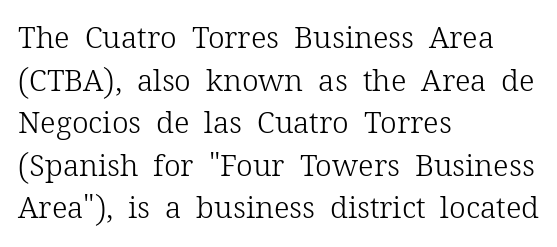
Q: Is the text bold? A: No.
Q: Is the text italic (slanted)? A: No, it is upright.
Q: Is the typeface a serif or a sans-serif typeface? A: Serif.
Q: Is the text underlined? A: No.
Q: How is the paragraph aligned? A: Left-aligned.
Q: Is the spacing between letters normal or unusually wide? A: Normal.
Q: Is the spacing between lines tight, normal or loose? A: Normal.
Q: Width (condensed, normal, or wide)? A: Normal.
Q: Stroke contrast? A: Low.
Q: x-height? A: Medium.
Q: Monospaced? A: No.
